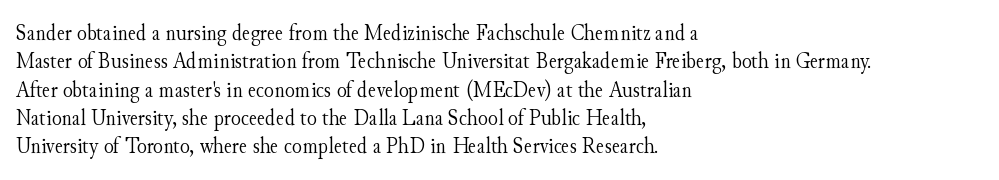
{"italic": "no", "bold": "no", "underline": "no", "align": "left", "line_spacing_ratio": 1.23, "letter_spacing": "normal", "letter_spacing_em": 0.0, "glyph_px": 23}
